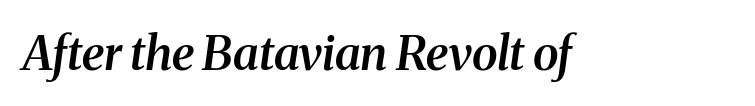
Characters are canted at an angle relative to the baseline's perpendicular. Does the type have serifs? Yes, each stem ends in a small foot. A clean baseline with only descenders dipping below it. These lines are rendered in a variable-pitch font.
